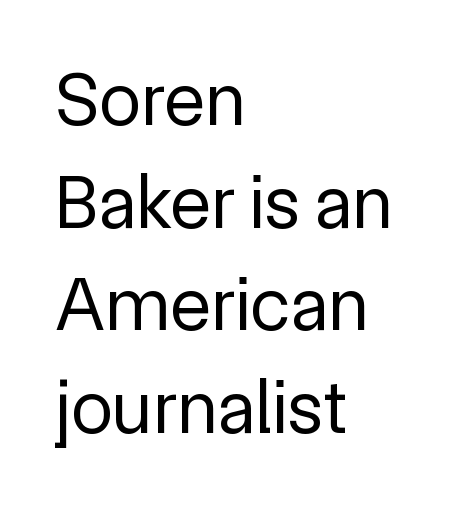
Regarding serifs, this sample does without them. Look at the tracking — it's just the regular setting, nothing added. The typesetting does not lean heavy: it is not bold. Each line starts at the same left margin while the right side varies. Quick note: not italic, upright.
